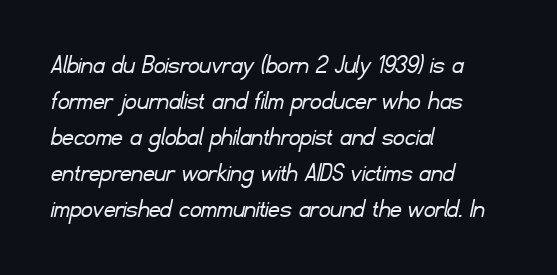
The image shows 28 px light sans-serif type; set left-aligned, normal line spacing (1.29x), normal letter spacing, not underlined; low stroke contrast and a small x-height.
